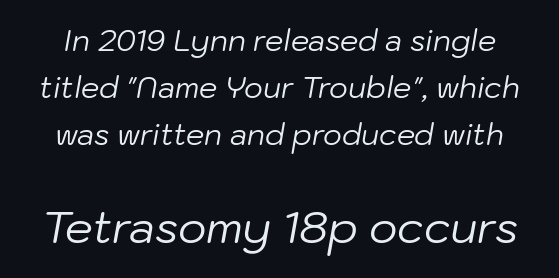
Bare-footed words on every line. Summary of weight: not heavy and not bold. Rows of type keep a routine distance in the vertical direction. The rendering uses natural spacing where letterforms have individual widths. Emphasis-style slanted type is in use.
